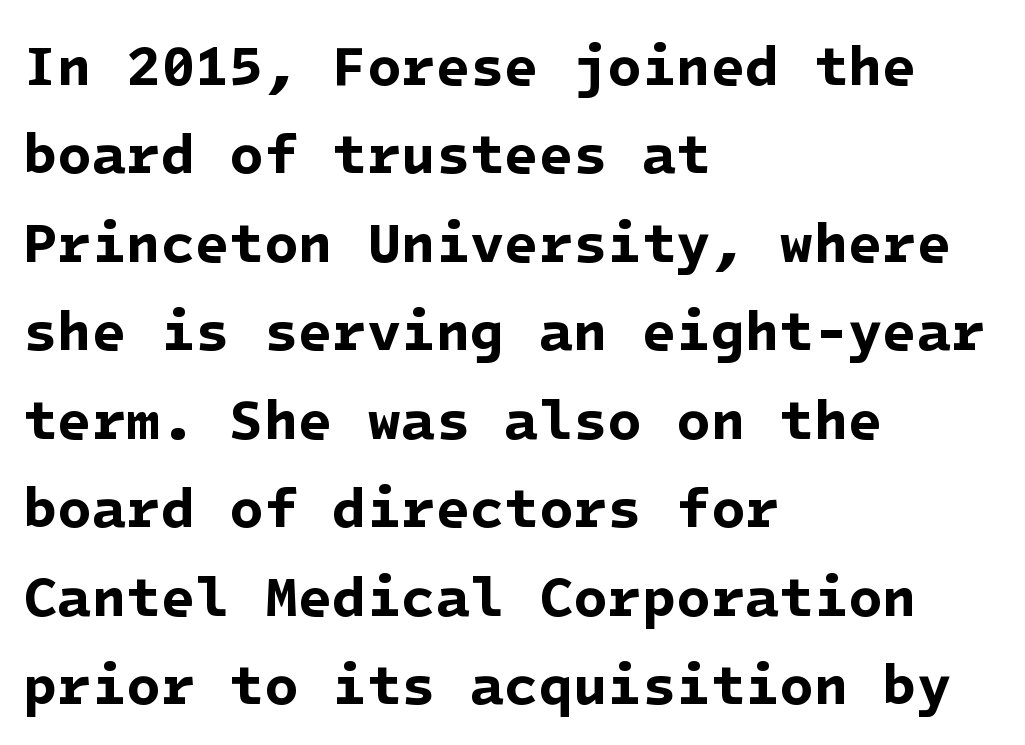
Q: Is the text bold? A: Yes.
Q: Is the typeface a serif or a sans-serif typeface? A: Sans-serif.
Q: Is the text underlined? A: No.
Q: How is the paragraph aligned? A: Left-aligned.
Q: Is the spacing between letters normal or unusually wide? A: Normal.
Q: Is the spacing between lines tight, normal or loose? A: Normal.
Q: Width (condensed, normal, or wide)? A: Normal.
Q: Stroke contrast? A: Low.
Q: x-height? A: Medium.
